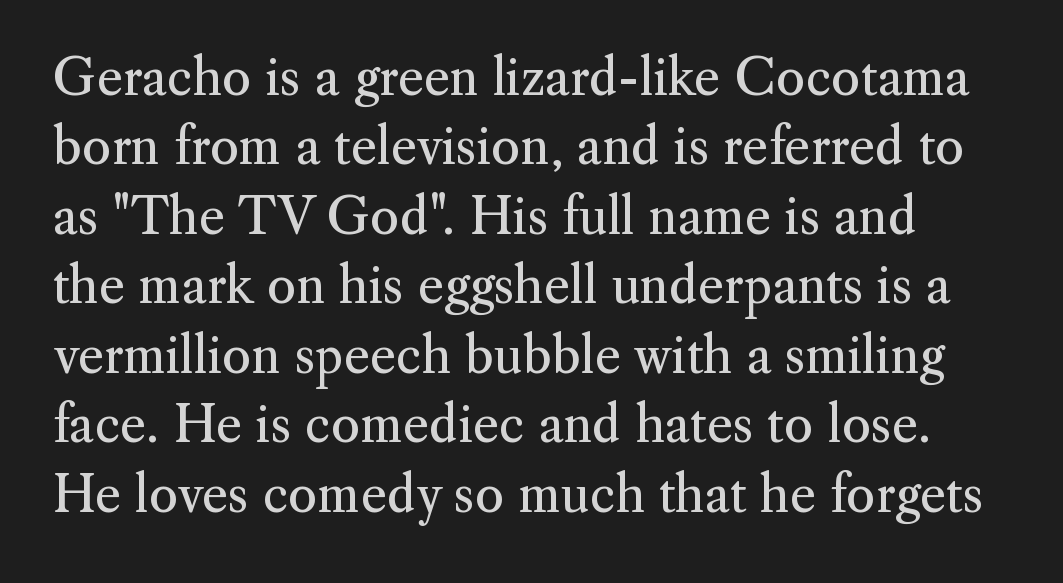
The image shows 50 px regular-weight serif type, upright; set normal line spacing (1.39x), normal letter spacing, not underlined; medium stroke contrast and a small x-height.
